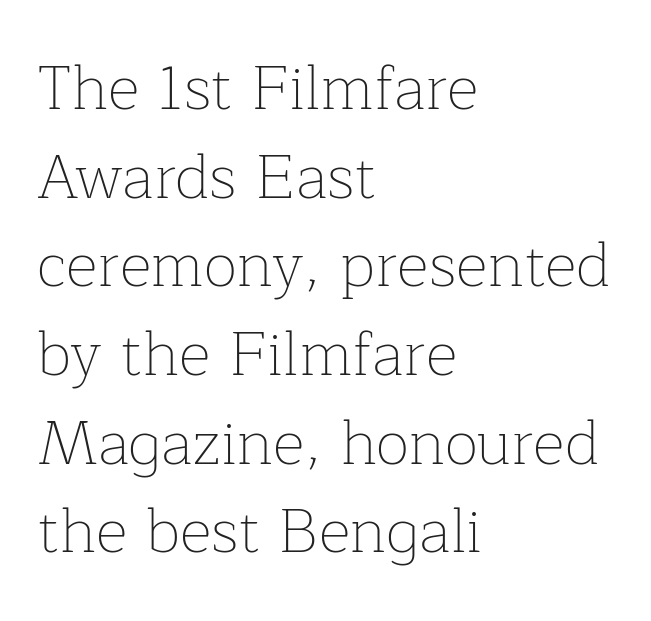
Q: Is the text bold? A: No.
Q: Is the text italic (slanted)? A: No, it is upright.
Q: Is the typeface a serif or a sans-serif typeface? A: Serif.
Q: Is the text underlined? A: No.
Q: How is the paragraph aligned? A: Left-aligned.
Q: Is the spacing between letters normal or unusually wide? A: Normal.
Q: Is the spacing between lines tight, normal or loose? A: Normal.
Q: Width (condensed, normal, or wide)? A: Normal.
Q: Stroke contrast? A: Low.
Q: x-height? A: Medium.
Q: Monospaced? A: No.
